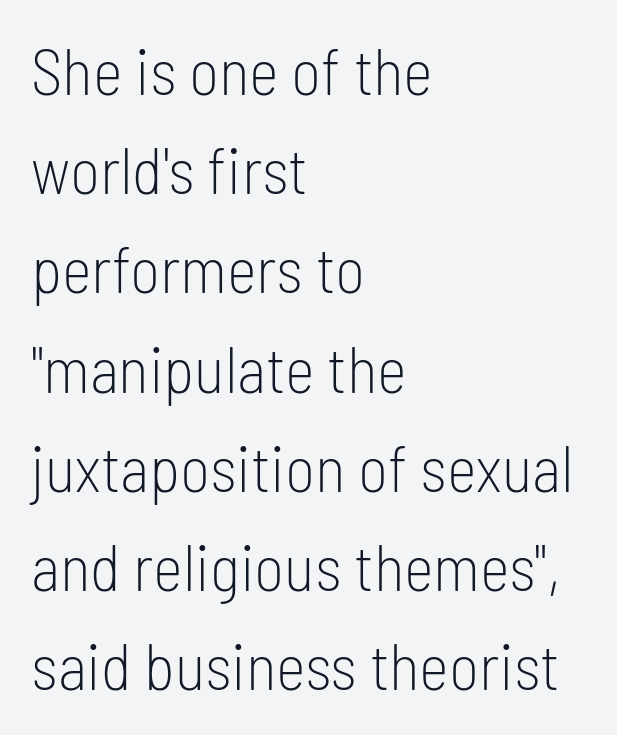
The image shows 64 px light, condensed sans-serif type, upright; set left-aligned, normal line spacing (1.55x), normal letter spacing, not underlined; low stroke contrast and a medium x-height.
